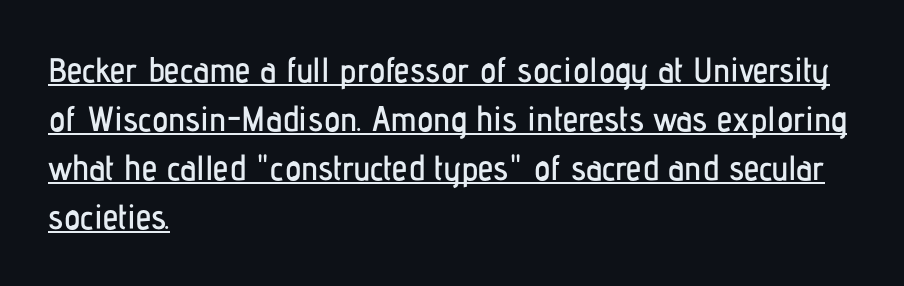
These characters rest on top of a visible drawn line. Honestly, the row spacing looks completely unremarkable. Look at the bottom of the vertical strokes: they stop flat, with no serifs. Words appear dense and cohesive because spacing is normal.
